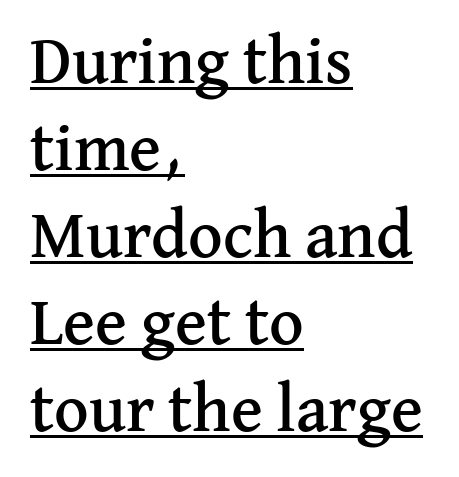
Q: Is the text italic (slanted)? A: No, it is upright.
Q: Is the typeface a serif or a sans-serif typeface? A: Serif.
Q: Is the text underlined? A: Yes.
Q: How is the paragraph aligned? A: Left-aligned.
Q: Is the spacing between letters normal or unusually wide? A: Normal.
Q: Is the spacing between lines tight, normal or loose? A: Normal.
Q: Width (condensed, normal, or wide)? A: Normal.
Q: Stroke contrast? A: Medium.
Q: x-height? A: Medium.
Q: Monospaced? A: No.
